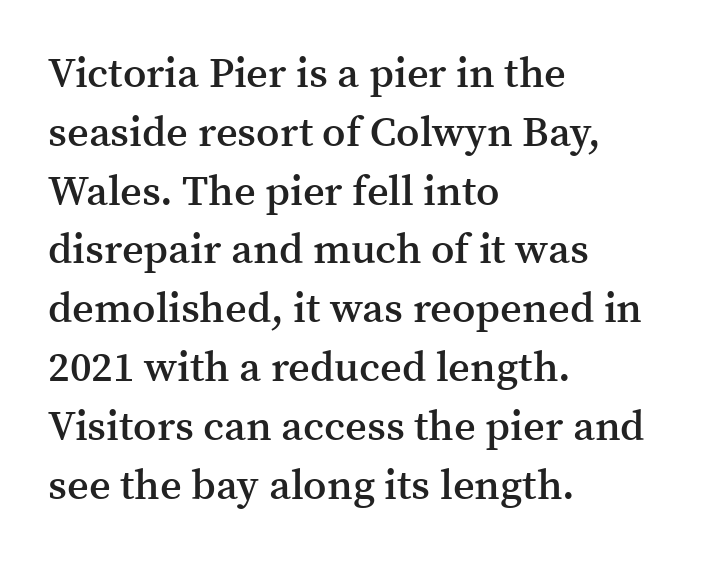
Q: Is the text bold? A: Semi-bold.
Q: Is the text italic (slanted)? A: No, it is upright.
Q: Is the typeface a serif or a sans-serif typeface? A: Serif.
Q: Is the text underlined? A: No.
Q: How is the paragraph aligned? A: Left-aligned.
Q: Is the spacing between letters normal or unusually wide? A: Normal.
Q: Is the spacing between lines tight, normal or loose? A: Normal.
Q: Width (condensed, normal, or wide)? A: Normal.
Q: Stroke contrast? A: Medium.
Q: x-height? A: Medium.
Q: Monospaced? A: No.
